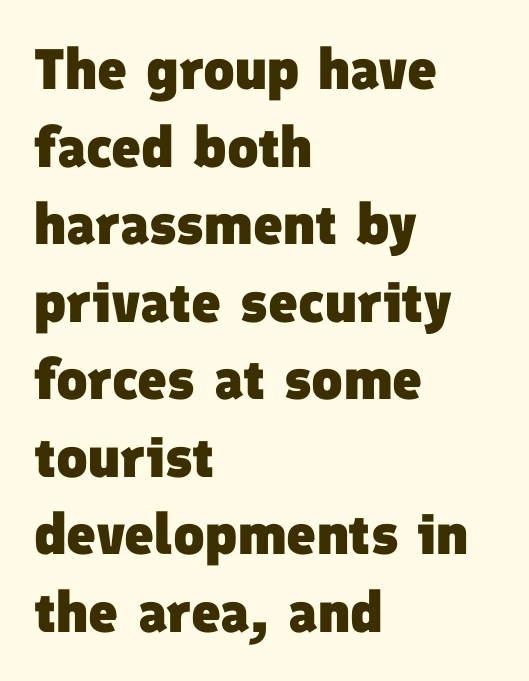
{"serif": "no", "bold": "yes", "weight": "heavy", "width": "normal", "stroke_contrast": "low", "x_height": "medium", "monospaced": "no", "underline": "no", "align": "left", "line_spacing": "normal", "line_spacing_ratio": 1.36, "letter_spacing": "normal", "letter_spacing_em": 0.0, "glyph_px": 57}
